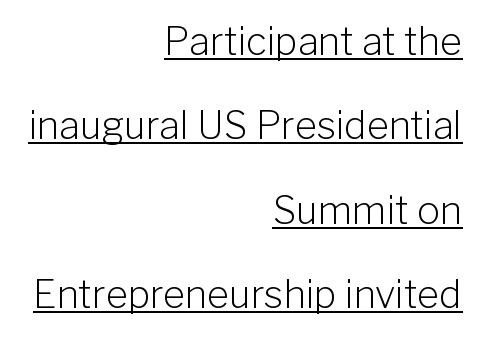
{"serif": "no", "italic": "no", "bold": "no", "weight": "light", "width": "normal", "stroke_contrast": "low", "x_height": "medium", "monospaced": "no", "underline": "yes", "align": "right", "line_spacing": "loose", "line_spacing_ratio": 2.22, "letter_spacing": "normal", "letter_spacing_em": 0.0, "glyph_px": 38}
